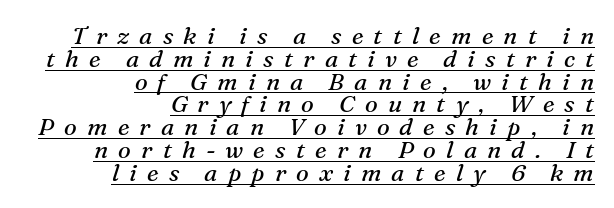
The image shows 24 px text type, italic (leaning right); set right-aligned, tight line spacing (0.95x), unusually wide letter spacing (+0.42 em), underlined.
